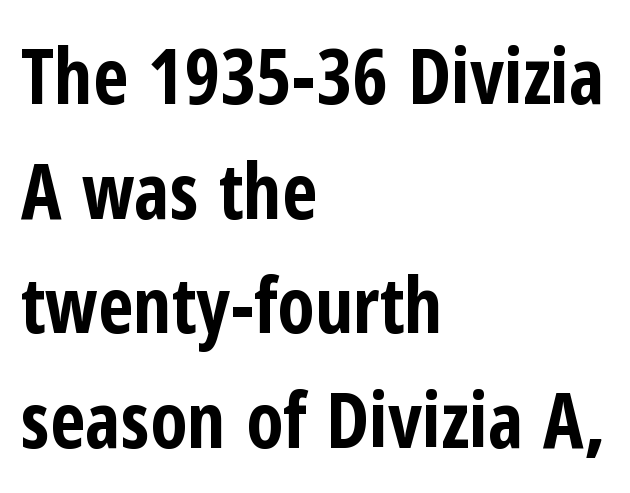
Q: Is the text bold? A: Yes.
Q: Is the text italic (slanted)? A: No, it is upright.
Q: Is the typeface a serif or a sans-serif typeface? A: Sans-serif.
Q: Is the text underlined? A: No.
Q: How is the paragraph aligned? A: Left-aligned.
Q: Is the spacing between letters normal or unusually wide? A: Normal.
Q: Is the spacing between lines tight, normal or loose? A: Normal.
Q: Width (condensed, normal, or wide)? A: Condensed.
Q: Stroke contrast? A: Low.
Q: x-height? A: Medium.
Q: Monospaced? A: No.
